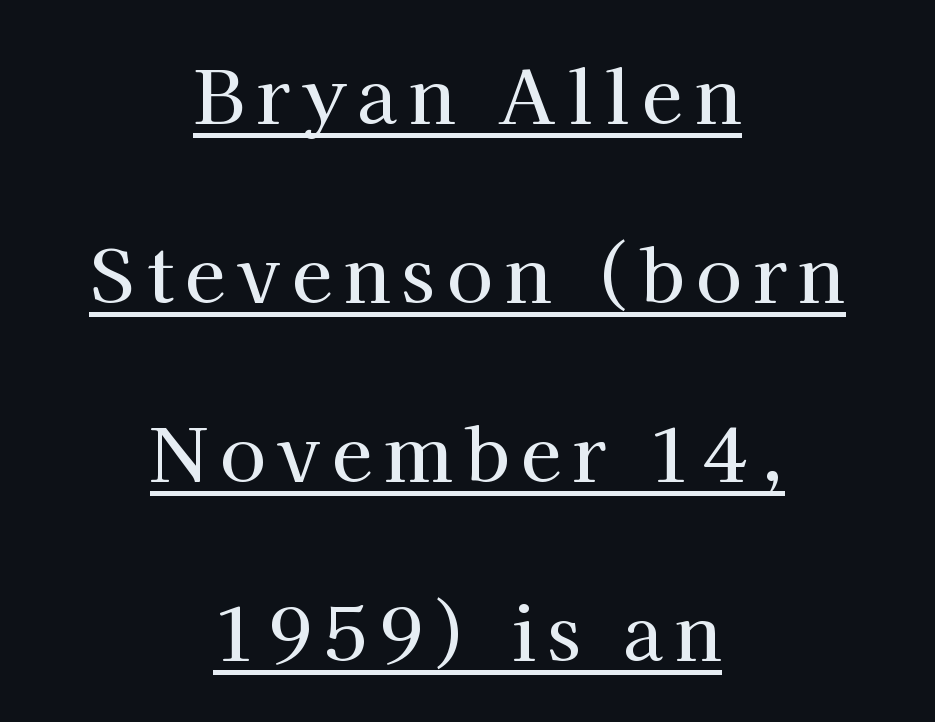
One-word summary of the alignment: center. Glance below the letters and you will spot a drawn line. Unlike italic type, these characters show no tilt at all. The block of text is sparse from top to bottom, with ample space between rows.
